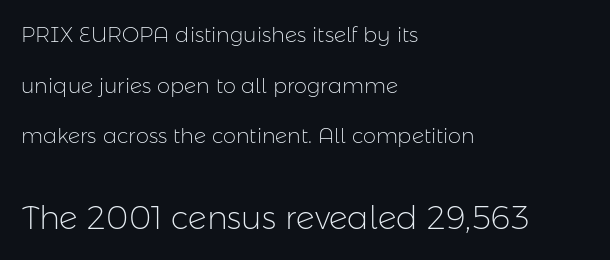
A typesetter would mark this as roman, not italic. Any mark beneath the type? The region is blank. Which chunk is bigger? The second one — the bottom block dwarfs the top. The font family rendered here belongs to the sans-serif group. A quiet, ordinary-to-light weight characterises the typeface. The rendering uses natural spacing where letterforms have individual widths.
